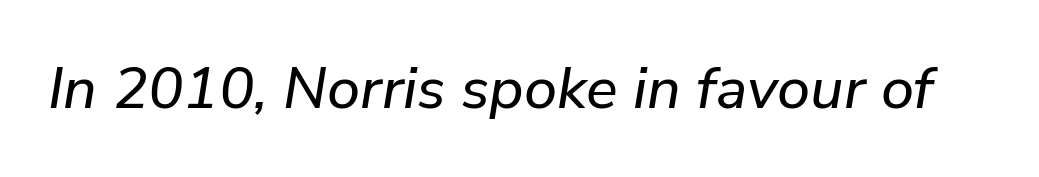
Q: Is the text italic (slanted)? A: Yes, it leans right by about 9 degrees.
Q: Is the text underlined? A: No.
Q: Is the spacing between letters normal or unusually wide? A: Normal.
Q: Width (condensed, normal, or wide)? A: Normal.
Q: Stroke contrast? A: Low.
Q: x-height? A: Medium.
Q: Monospaced? A: No.
